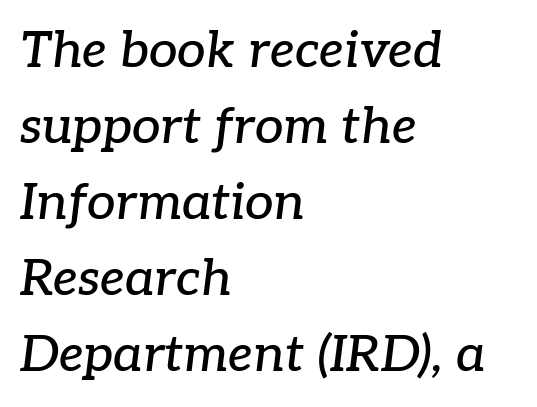
Q: Is the text italic (slanted)? A: Yes, it leans right by about 7 degrees.
Q: Is the typeface a serif or a sans-serif typeface? A: Serif.
Q: Is the text underlined? A: No.
Q: How is the paragraph aligned? A: Left-aligned.
Q: Is the spacing between letters normal or unusually wide? A: Normal.
Q: Is the spacing between lines tight, normal or loose? A: Normal.
Q: Width (condensed, normal, or wide)? A: Normal.
Q: Stroke contrast? A: Low.
Q: x-height? A: Medium.
Q: Monospaced? A: No.
